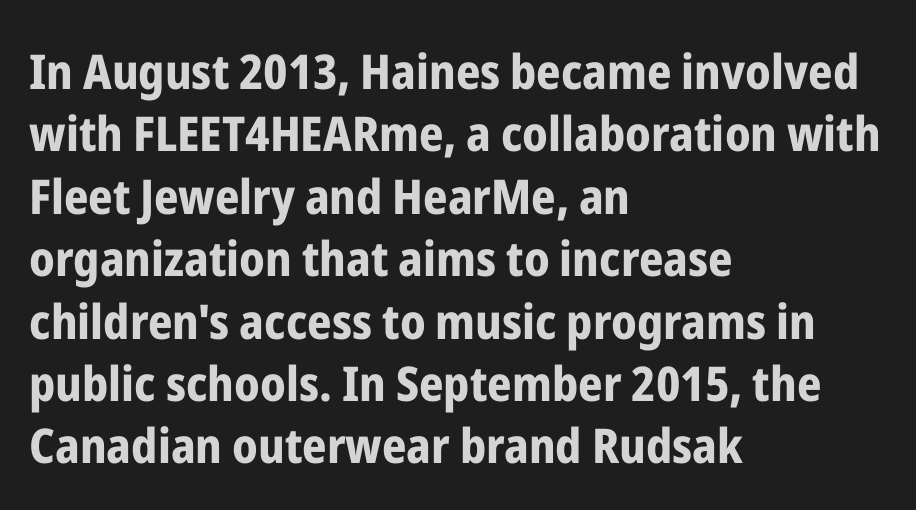
Q: Is the text bold? A: Yes.
Q: Is the text italic (slanted)? A: No, it is upright.
Q: Is the typeface a serif or a sans-serif typeface? A: Sans-serif.
Q: Is the text underlined? A: No.
Q: How is the paragraph aligned? A: Left-aligned.
Q: Is the spacing between letters normal or unusually wide? A: Normal.
Q: Is the spacing between lines tight, normal or loose? A: Normal.
Q: Width (condensed, normal, or wide)? A: Condensed.
Q: Stroke contrast? A: Low.
Q: x-height? A: Medium.
Q: Monospaced? A: No.
